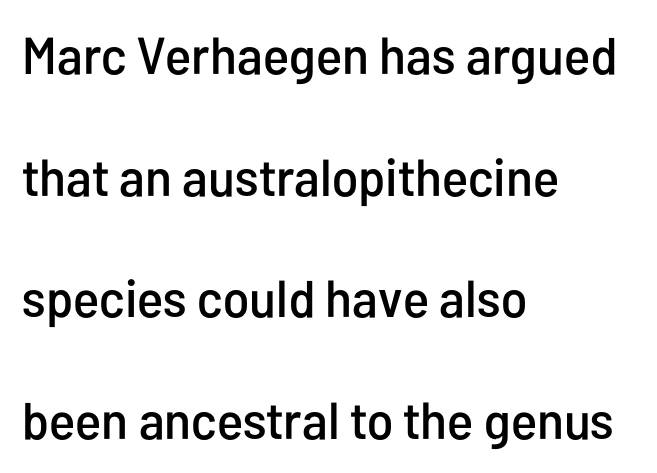
The paragraph has a hard left edge and a soft right edge. Quick note: underline off. The vertical gap from one line to the next is large. No feet cap the strokes, marking this as sans-serif type.
